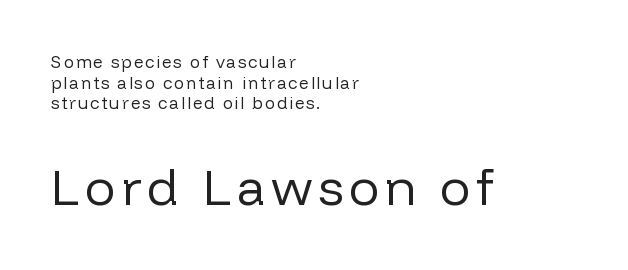
Think of a printed novel: that variable character pitch is what you see here. Does the lettering tilt? It doesn't — this is upright. A typesetter would label this face a sans. Any mark beneath the type? The region is blank. Scale increases going downward across the two blocks. No extra ink here — the face is not bold.
